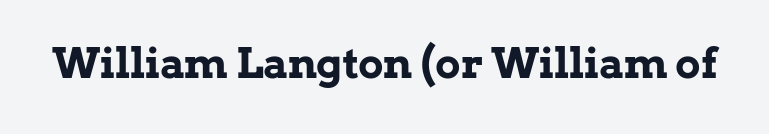
The image shows 42 px bold serif type, upright; set normal letter spacing, not underlined; low stroke contrast and a medium x-height.
